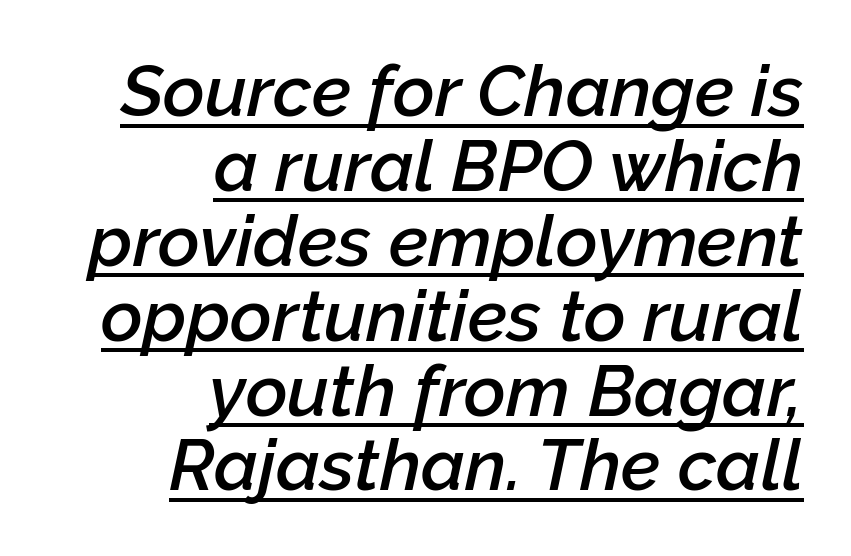
Q: Is the text bold? A: Semi-bold.
Q: Is the text italic (slanted)? A: Yes, it leans right by about 12 degrees.
Q: Is the text underlined? A: Yes.
Q: How is the paragraph aligned? A: Right-aligned.
Q: Is the spacing between letters normal or unusually wide? A: Normal.
Q: Is the spacing between lines tight, normal or loose? A: Tight.
Q: Width (condensed, normal, or wide)? A: Normal.
Q: Stroke contrast? A: Low.
Q: x-height? A: Medium.
Q: Monospaced? A: No.
